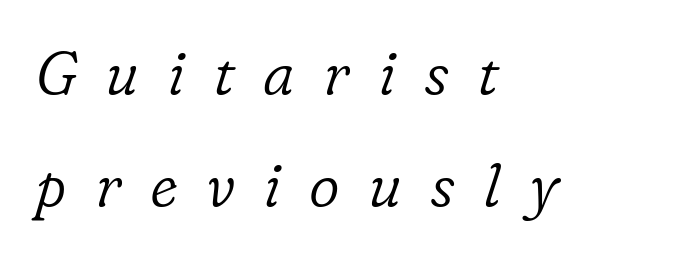
Teacher's note: observe the even left margin — that is flush-left alignment. This reads as an unemphasized weight, regular at the heaviest. Posture: slanted. The rendering shows small feet on the letterforms — a serif design. Has an underline been added? It has not. The face used here is rendered with a markedly widened letterfit.
